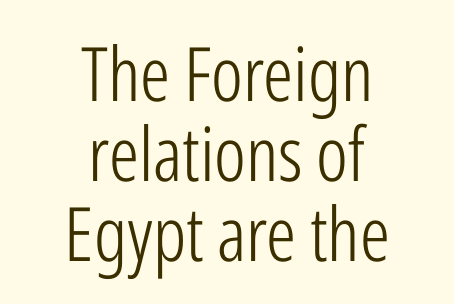
{"serif": "no", "italic": "no", "bold": "no", "weight": "light", "width": "condensed", "stroke_contrast": "low", "x_height": "medium", "monospaced": "no", "underline": "no", "align": "center", "line_spacing": "tight", "line_spacing_ratio": 1.07, "letter_spacing": "normal", "letter_spacing_em": 0.0, "glyph_px": 75}
